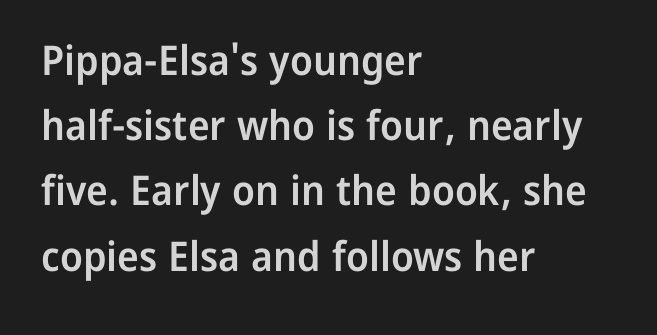
Varying glyph widths throughout — classic text-font behaviour. This rendering uses left alignment, leaving the right contour irregular. The type family on display is of the sans-serif kind. Characters remain perfectly vertical along every line. Standard letterfit; no display-style spreading of the glyphs.
